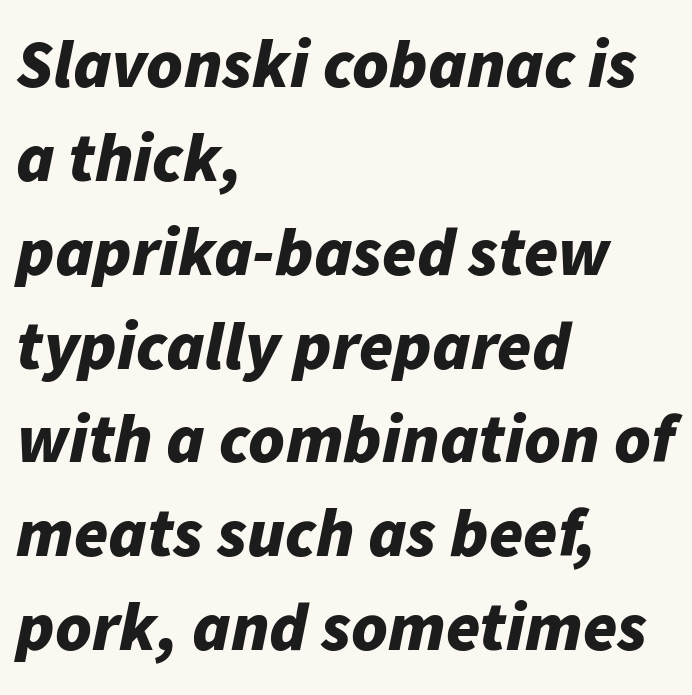
{"italic": "yes", "lean": "right", "slant_degrees": 11, "bold": "yes", "weight": "bold", "width": "normal", "stroke_contrast": "low", "x_height": "medium", "monospaced": "no", "underline": "no", "align": "left", "line_spacing": "normal", "line_spacing_ratio": 1.36, "letter_spacing": "normal", "letter_spacing_em": 0.0, "glyph_px": 69}
